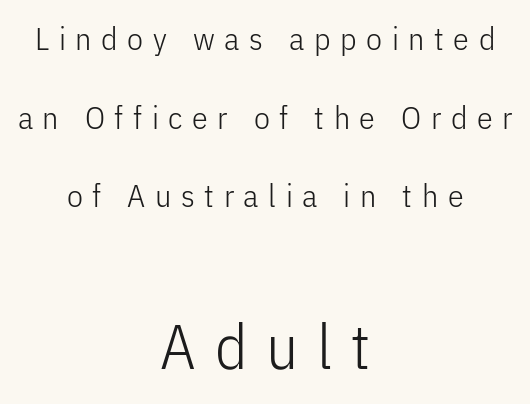
The line texture is sparse and dotted thanks to wide tracking. This rendering features lettering with no underline. A typesetter would label this face a sans. The rendering positions every line midway between the sides. Ink coverage per letter is moderate at most.
